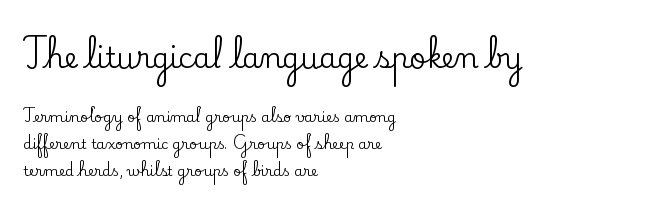
{"serif": "yes", "italic": "no", "width": "normal", "stroke_contrast": "low", "x_height": "small", "monospaced": "no", "underline": "no", "align": "left", "line_spacing": "loose", "line_spacing_ratio": 1.93, "letter_spacing": "normal", "letter_spacing_em": 0.0, "larger_block": "first", "size_ratio": 2.0, "glyph_px": 28}
